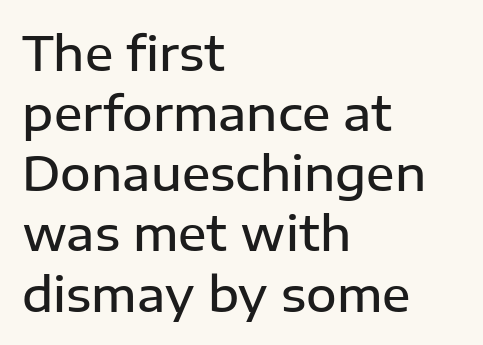
The image shows 47 px semibold sans-serif type, upright; set left-aligned, normal line spacing (1.28x), normal letter spacing, not underlined; low stroke contrast and a medium x-height.
